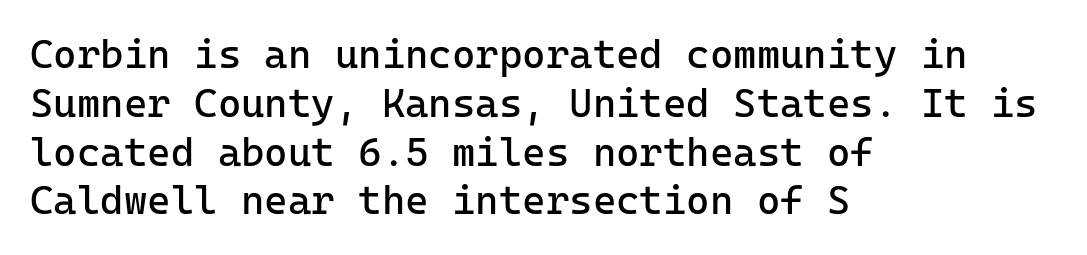
{"serif": "no", "italic": "no", "bold": "no", "weight": "regular", "width": "normal", "stroke_contrast": "low", "x_height": "medium", "monospaced": "yes", "underline": "no", "align": "left", "line_spacing_ratio": 1.22, "letter_spacing": "normal", "letter_spacing_em": 0.0, "glyph_px": 40}
